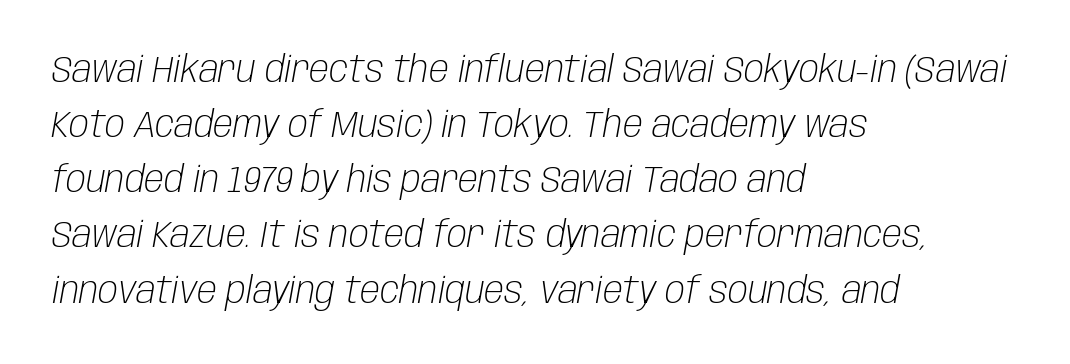
Type without underlining. The face used here is rendered with its standard letterfit. Each letter keeps its own natural width here, so spacing adapts to shape. This reads as an unemphasized weight, regular at the heaviest. Observe the lean: these are italic letterforms.
